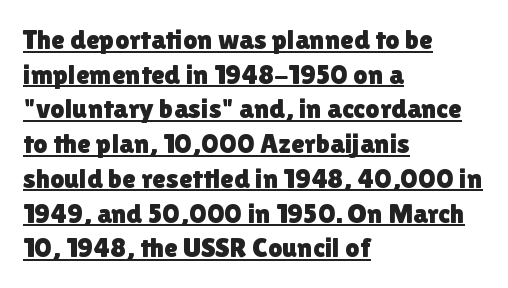
{"serif": "no", "italic": "no", "width": "normal", "stroke_contrast": "low", "x_height": "medium", "monospaced": "no", "underline": "yes", "align": "left", "line_spacing_ratio": 1.24, "letter_spacing": "normal", "letter_spacing_em": 0.0, "glyph_px": 28}
